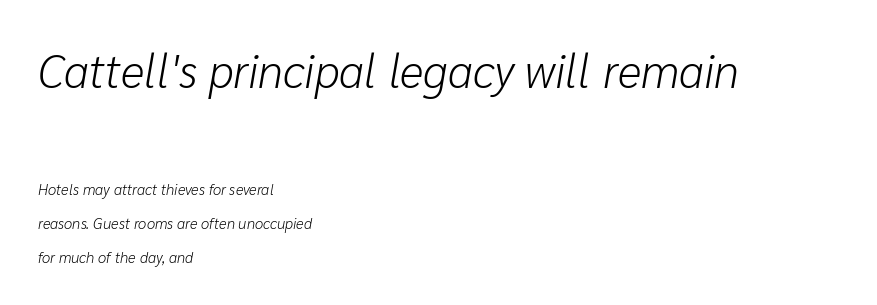
Letter spacing: default. A typesetter would call this proportional, since set widths differ per character. Stroke mass is kept to a normal reading level or below. Plain, unruled lines of type. In CSS terms this would be text-align: left.
